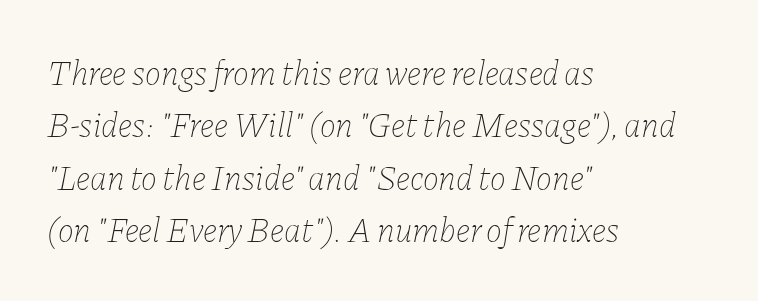
Q: Is the text bold? A: No.
Q: Is the text italic (slanted)? A: Yes, it leans right by about 11 degrees.
Q: Is the text underlined? A: No.
Q: How is the paragraph aligned? A: Left-aligned.
Q: Is the spacing between letters normal or unusually wide? A: Normal.
Q: Is the spacing between lines tight, normal or loose? A: Normal.
Q: Width (condensed, normal, or wide)? A: Normal.
Q: Stroke contrast? A: Low.
Q: x-height? A: Medium.
Q: Monospaced? A: No.
